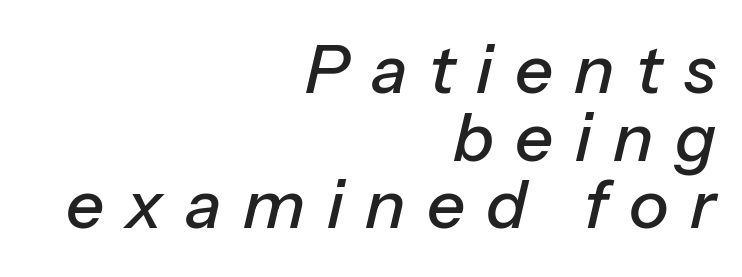
The passage shown is not underscored anywhere. Is the letter spacing exaggerated? Yes — the characters are pushed far apart. Alignment: flush right. Characters are canted at an angle relative to the baseline's perpendicular. The face used here is proportionally spaced, like ordinary book or web type. Each new line begins almost immediately beneath the previous one.
